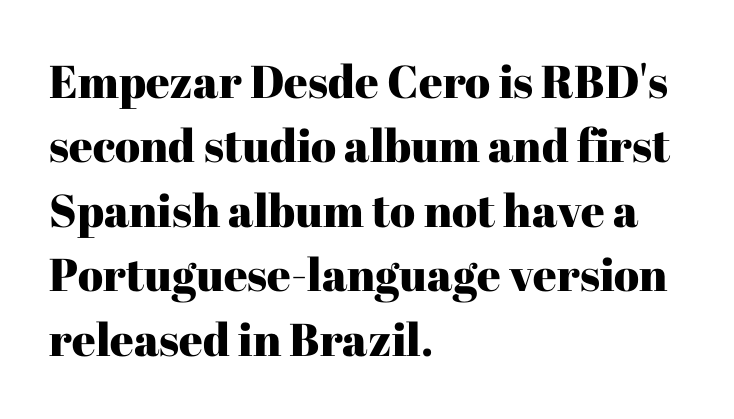
Where is the straight margin? On the left. Ascenders rise straight up at ninety degrees. The face used here is proportionally spaced, like ordinary book or web type. Descenders are the only things crossing below the line.
